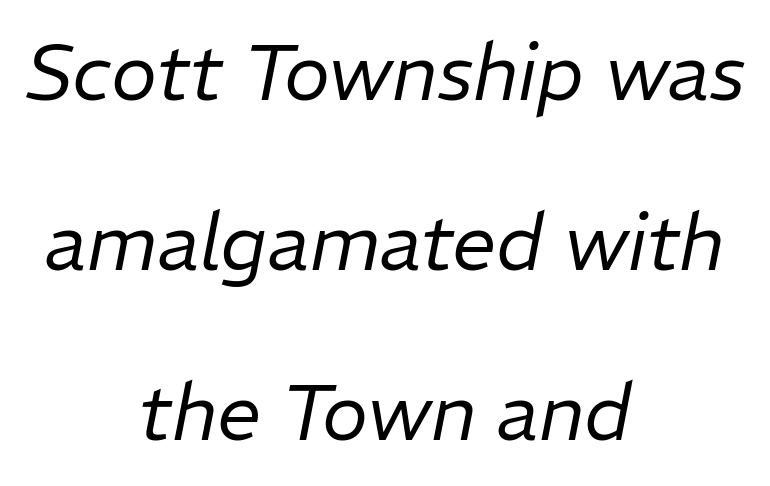
The strokes carry an ordinary text weight at most. Alignment: centered. You could call the tracking neutral — neither tight nor loose. The passage shown is not underscored anywhere.
